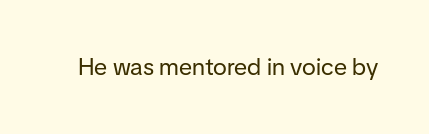
The image shows 24 px text type, upright; set normal letter spacing, not underlined.
